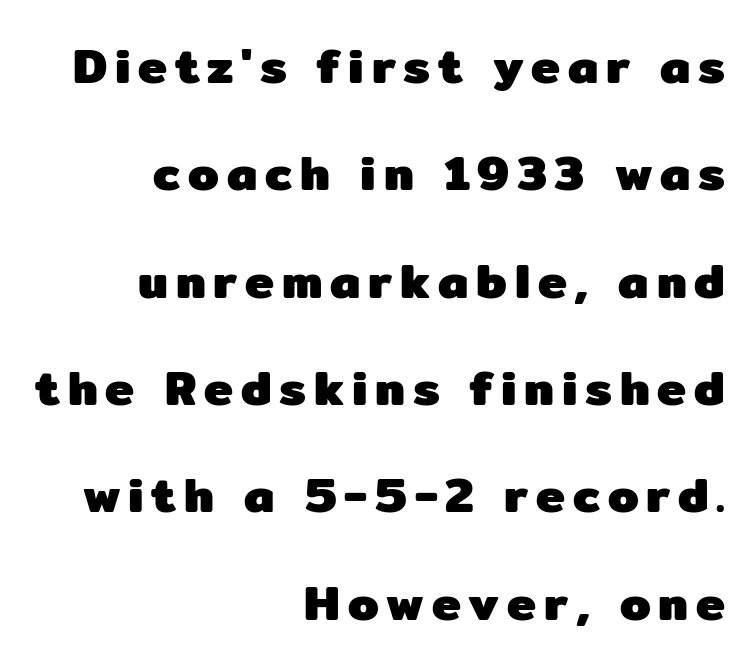
Q: Is the text bold? A: Yes.
Q: Is the text italic (slanted)? A: No, it is upright.
Q: Is the typeface a serif or a sans-serif typeface? A: Sans-serif.
Q: Is the text underlined? A: No.
Q: How is the paragraph aligned? A: Right-aligned.
Q: Is the spacing between lines tight, normal or loose? A: Loose.
Q: Width (condensed, normal, or wide)? A: Normal.
Q: Stroke contrast? A: Low.
Q: x-height? A: Medium.
Q: Monospaced? A: No.
